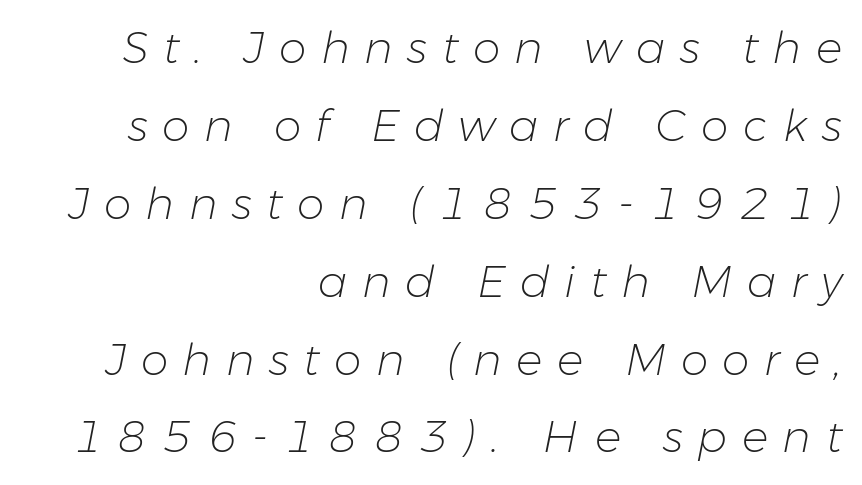
The image shows 44 px light type, italic (leaning right); set right-aligned, line spacing 1.77x, unusually wide letter spacing (+0.33 em), not underlined; low stroke contrast and a medium x-height.
